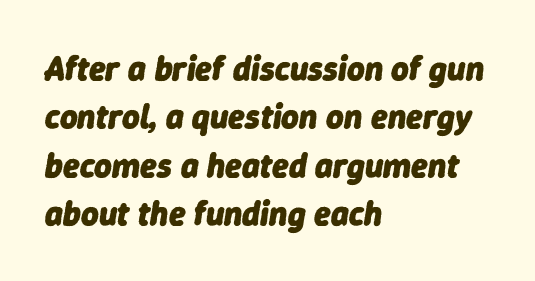
How heavy is the stroke? Heavy — this is a bold. The letters advance in unequal steps, a hallmark of proportional type. This block has exactly the height ordinary leading produces. Glance below the letters and you will spot only blank space.
